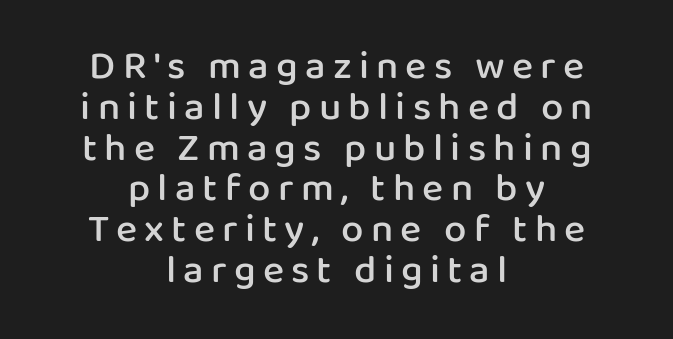
Q: Is the text bold? A: Semi-bold.
Q: Is the text italic (slanted)? A: No, it is upright.
Q: Is the typeface a serif or a sans-serif typeface? A: Sans-serif.
Q: Is the text underlined? A: No.
Q: How is the paragraph aligned? A: Centered.
Q: Is the spacing between lines tight, normal or loose? A: Tight.
Q: Width (condensed, normal, or wide)? A: Normal.
Q: Stroke contrast? A: Low.
Q: x-height? A: Medium.
Q: Monospaced? A: No.
